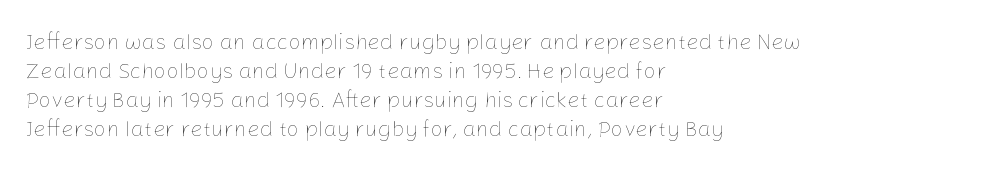
{"italic": "no", "bold": "no", "underline": "no", "align": "left", "line_spacing": "normal", "line_spacing_ratio": 1.32, "letter_spacing": "normal", "letter_spacing_em": 0.0, "glyph_px": 22}
